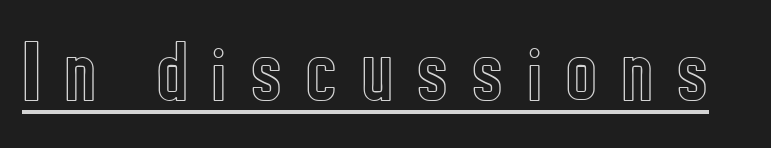
Q: Is the text italic (slanted)? A: No, it is upright.
Q: Is the text underlined? A: Yes.
Q: Is the spacing between letters normal or unusually wide? A: Unusually wide.
Q: Width (condensed, normal, or wide)? A: Condensed.
Q: x-height? A: Medium.
Q: Monospaced? A: No.
